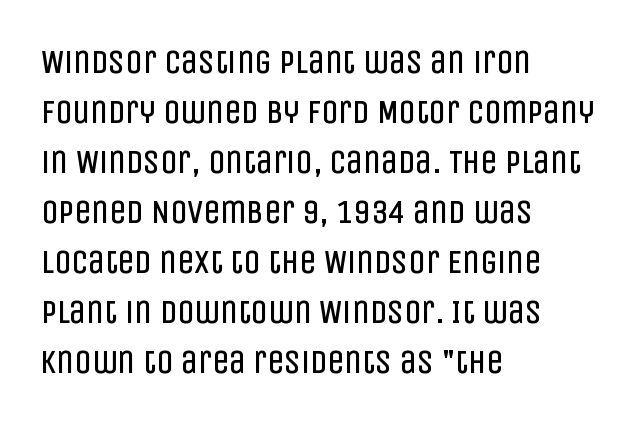
The lines sit at an ordinary, default distance from one another. Vertical strokes here are truly vertical. Classification — sans serif. Bare-footed words on every line. This sample has the flowing, uneven cadence of proportional lettering.
